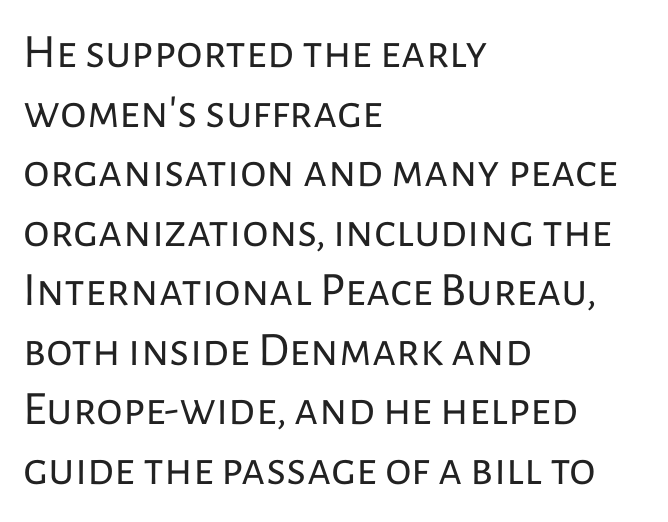
Does extra space separate the letters? No, they use regular spacing. Serif or sans? Sans — the stroke terminals are bare. The rendering uses natural spacing where letterforms have individual widths. The string is rendered with underlining switched off. Stems and bowls with no extra thickness — not bold.
